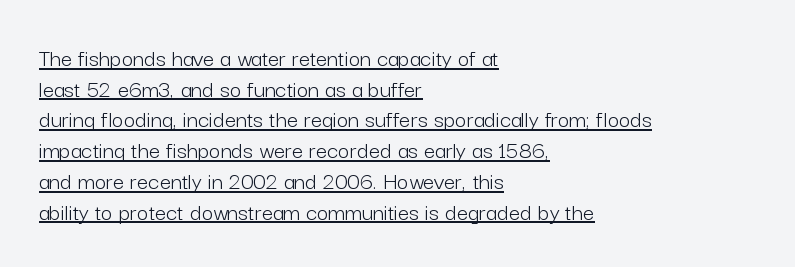
The image shows 25 px text type, upright; set left-aligned, line spacing 1.23x, normal letter spacing, underlined.
